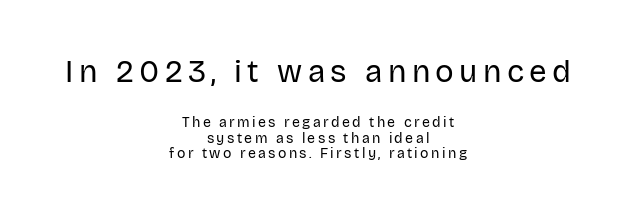
The face used here is a sans, in the tradition of grotesques and geometrics. Each stroke keeps to a modest, everyday thickness or less. Character widths vary here, with narrow letters taking less room than wide ones. Larger block? The one above; the one below is distinctly smaller. The compositor balanced each line on the midline.
